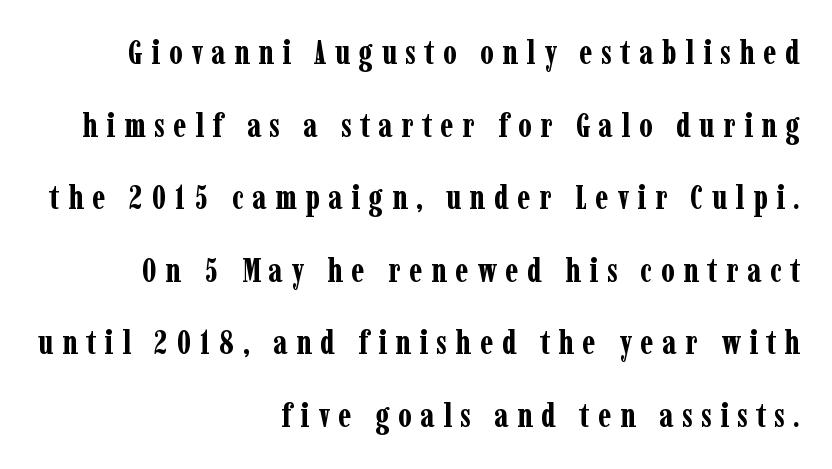
The image shows 33 px bold, condensed serif type, upright; set right-aligned, loose line spacing (2.2x), unusually wide letter spacing (+0.26 em), not underlined; low stroke contrast and a medium x-height.
